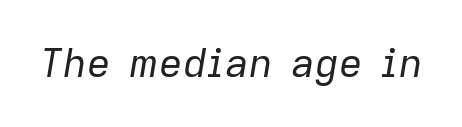
Q: Is the text bold? A: No.
Q: Is the text italic (slanted)? A: Yes, it leans right by about 9 degrees.
Q: Is the text underlined? A: No.
Q: Is the spacing between letters normal or unusually wide? A: Normal.
Q: Width (condensed, normal, or wide)? A: Normal.
Q: Stroke contrast? A: Low.
Q: x-height? A: Medium.
Q: Monospaced? A: No.
